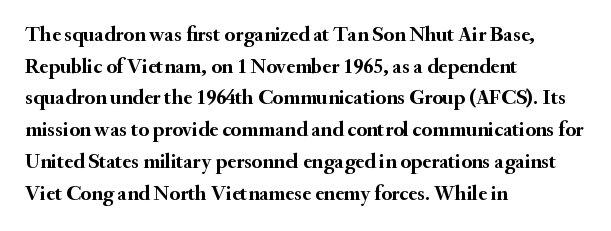
This is roman type, the default non-slanted kind. Observe the ordinary spacing: letters are neighbours, not strangers. The space between consecutive lines is moderate. Leftover space on each line is placed entirely after the last word. The string is rendered with underlining switched off. What weight is shown? A full bold with thick strokes.
